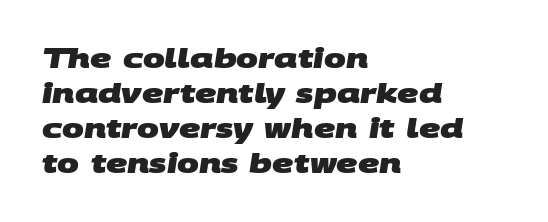
{"bold": "yes", "underline": "no", "align": "left", "line_spacing": "normal", "line_spacing_ratio": 1.35, "letter_spacing": "normal", "letter_spacing_em": 0.0, "glyph_px": 26}
